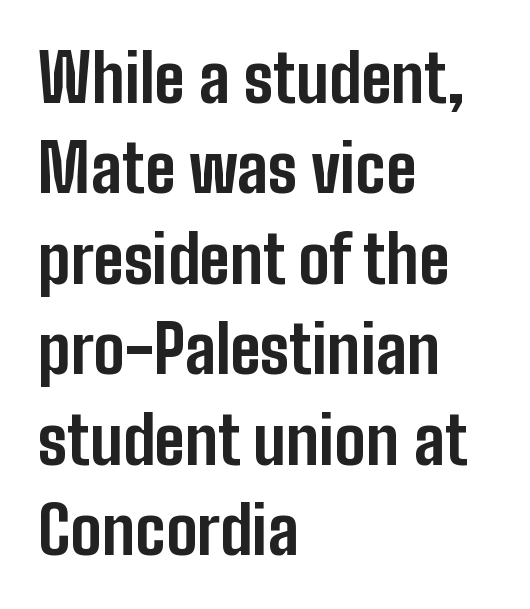
Observe the absence of serifs on each vertical stroke in this sample. Unlike italic type, these characters show no tilt at all. In terms of weight, the rendering is a true, heavy bold. This rendering uses left alignment, leaving the right contour irregular. The face used here is proportionally spaced, like ordinary book or web type. How would I describe the line gaps? Plain and ordinary.
